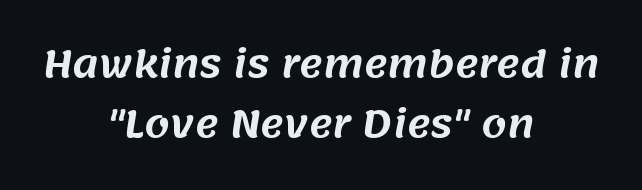
{"serif": "no", "width": "normal", "stroke_contrast": "medium", "x_height": "large", "monospaced": "no", "underline": "no", "align": "center", "line_spacing": "normal", "line_spacing_ratio": 1.67, "letter_spacing": "normal", "letter_spacing_em": 0.0, "glyph_px": 36}
